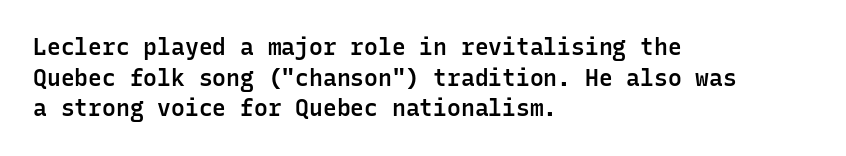
Is there any slant? The stems are plumb. The leading is moderate, giving the passage an even texture. A bit beefed up — I'd call it semibold rather than bold. No word sits above an underline. Characters follow at the spacing the type designer built in. Compared with a centered layout, this one pins lines to the left instead.
